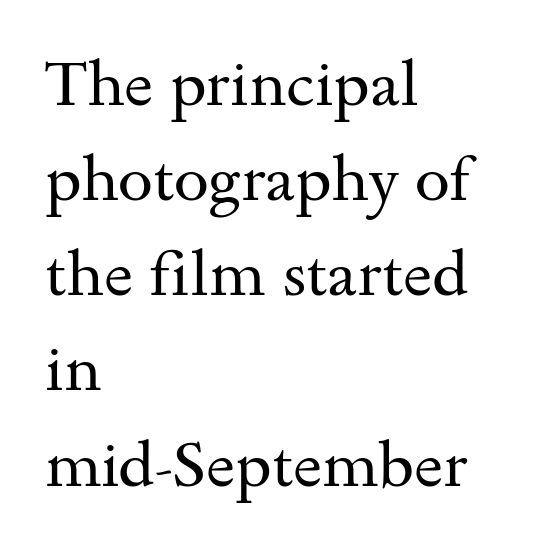
Q: Is the text bold? A: No.
Q: Is the text italic (slanted)? A: No, it is upright.
Q: Is the typeface a serif or a sans-serif typeface? A: Serif.
Q: Is the text underlined? A: No.
Q: How is the paragraph aligned? A: Left-aligned.
Q: Is the spacing between letters normal or unusually wide? A: Normal.
Q: Is the spacing between lines tight, normal or loose? A: Normal.
Q: Width (condensed, normal, or wide)? A: Wide.
Q: Stroke contrast? A: Medium.
Q: x-height? A: Small.
Q: Monospaced? A: No.
